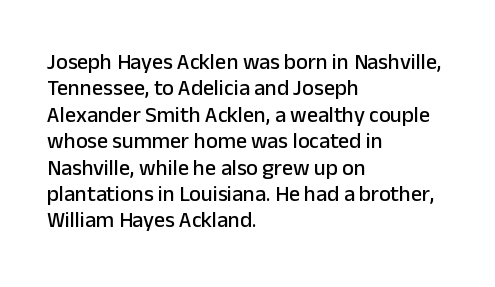
{"italic": "no", "underline": "no", "align": "left", "line_spacing_ratio": 1.2, "letter_spacing": "normal", "letter_spacing_em": 0.0, "glyph_px": 22}
